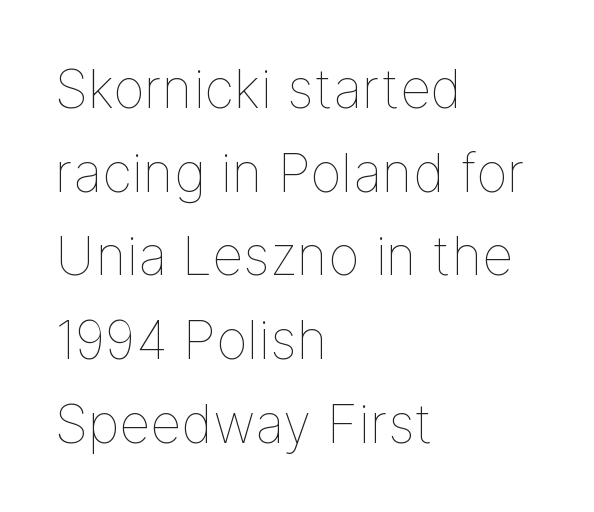
{"italic": "no", "bold": "no", "weight": "thin", "width": "normal", "stroke_contrast": "low", "x_height": "medium", "monospaced": "no", "underline": "no", "align": "left", "line_spacing": "normal", "line_spacing_ratio": 1.55, "letter_spacing": "normal", "letter_spacing_em": 0.0, "glyph_px": 54}
